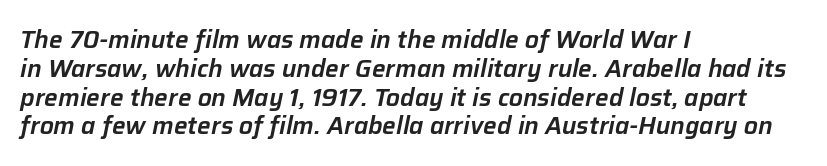
Q: Is the text italic (slanted)? A: Yes, it leans right by about 12 degrees.
Q: Is the text underlined? A: No.
Q: How is the paragraph aligned? A: Left-aligned.
Q: Is the spacing between letters normal or unusually wide? A: Normal.
